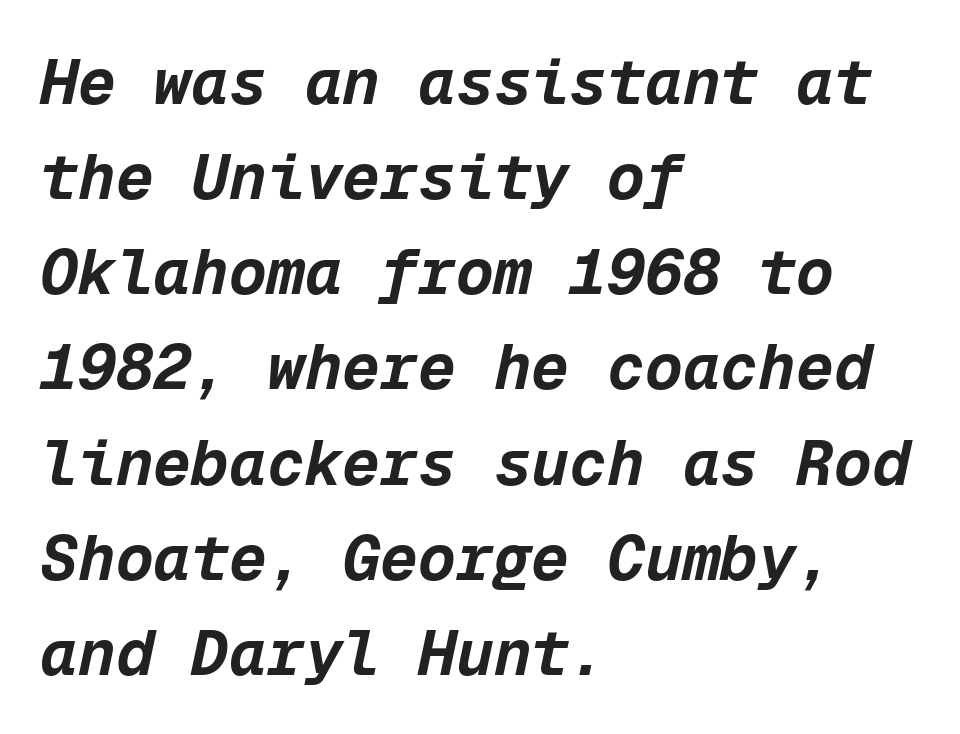
The image shows 63 px bold type, italic (leaning right), monospaced; set left-aligned, normal line spacing (1.51x), normal letter spacing, not underlined; low stroke contrast and a medium x-height.
